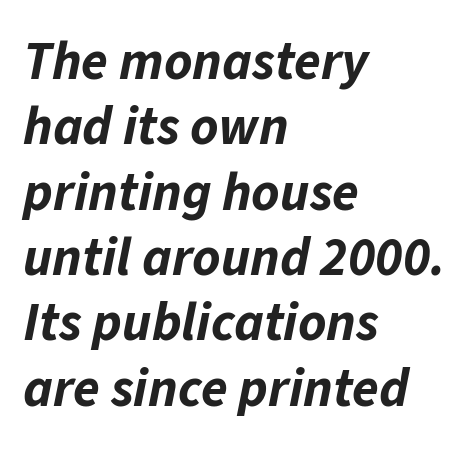
Q: Is the text bold? A: Yes.
Q: Is the text italic (slanted)? A: Yes, it leans right by about 11 degrees.
Q: Is the text underlined? A: No.
Q: How is the paragraph aligned? A: Left-aligned.
Q: Is the spacing between letters normal or unusually wide? A: Normal.
Q: Width (condensed, normal, or wide)? A: Normal.
Q: Stroke contrast? A: Low.
Q: x-height? A: Medium.
Q: Monospaced? A: No.
